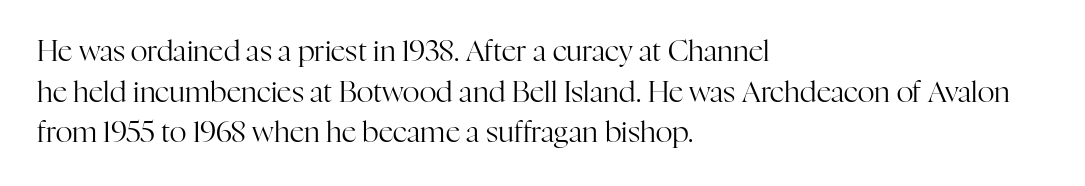
Line starts are locked; line ends wander. Spacing between characters is what you'd get straight out of the box. What kind of face is this? One with serifs. A bare baseline throughout the passage.
